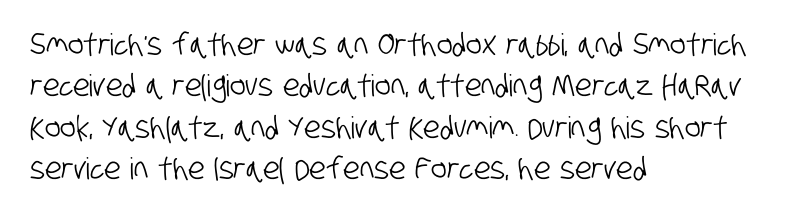
Q: Is the typeface a serif or a sans-serif typeface? A: Sans-serif.
Q: Is the text underlined? A: No.
Q: How is the paragraph aligned? A: Left-aligned.
Q: Is the spacing between letters normal or unusually wide? A: Normal.
Q: Is the spacing between lines tight, normal or loose? A: Normal.
Q: Width (condensed, normal, or wide)? A: Condensed.
Q: Stroke contrast? A: Low.
Q: x-height? A: Large.
Q: Monospaced? A: No.
